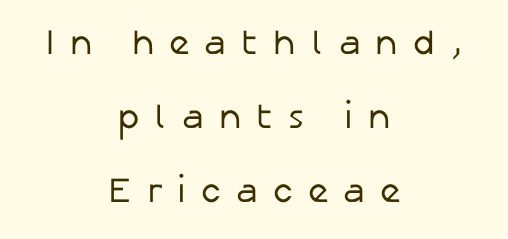
{"serif": "no", "italic": "no", "bold": "no", "weight": "regular", "width": "normal", "stroke_contrast": "low", "x_height": "medium", "monospaced": "no", "underline": "no", "align": "center", "line_spacing": "loose", "line_spacing_ratio": 2.11, "letter_spacing": "wide", "letter_spacing_em": 0.43, "glyph_px": 35}
